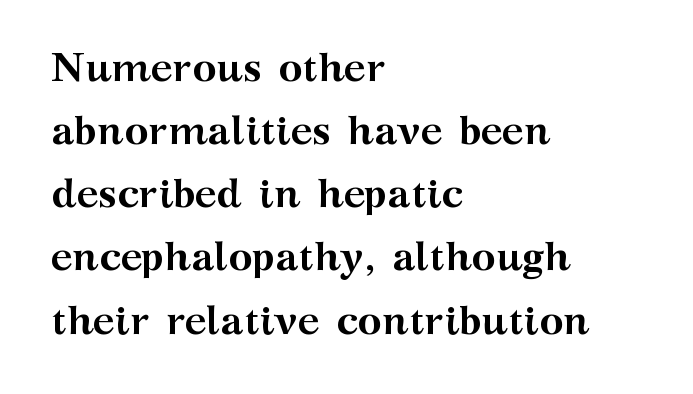
Here the designer chose a conventional face with non-uniform glyph widths. Every row of glyphs begins at an identical x-position on the left. In terms of weight, the rendering is a true, heavy bold. Old-style or modern, the face here clearly has serifs.
